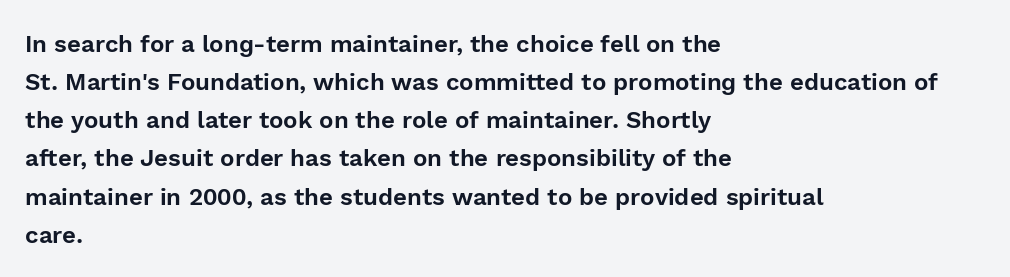
Q: Is the text italic (slanted)? A: No, it is upright.
Q: Is the text underlined? A: No.
Q: How is the paragraph aligned? A: Left-aligned.
Q: Is the spacing between letters normal or unusually wide? A: Normal.
Q: Is the spacing between lines tight, normal or loose? A: Normal.
